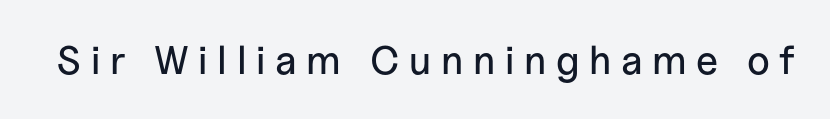
{"serif": "no", "italic": "no", "width": "normal", "stroke_contrast": "low", "x_height": "medium", "monospaced": "no", "underline": "no", "letter_spacing": "wide", "letter_spacing_em": 0.24, "glyph_px": 40}
